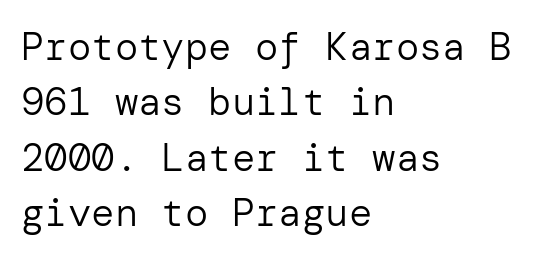
Q: Is the text bold? A: No.
Q: Is the text italic (slanted)? A: No, it is upright.
Q: Is the typeface a serif or a sans-serif typeface? A: Sans-serif.
Q: Is the text underlined? A: No.
Q: How is the paragraph aligned? A: Left-aligned.
Q: Is the spacing between letters normal or unusually wide? A: Normal.
Q: Is the spacing between lines tight, normal or loose? A: Normal.
Q: Width (condensed, normal, or wide)? A: Normal.
Q: Stroke contrast? A: Low.
Q: x-height? A: Medium.
